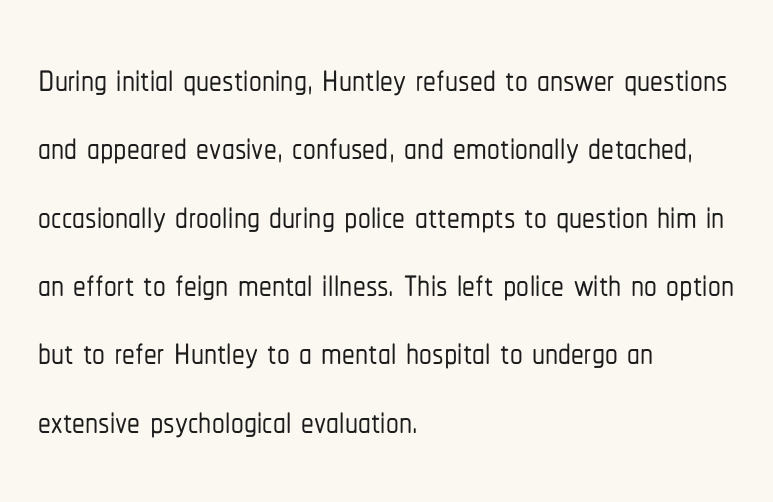
{"serif": "no", "italic": "no", "width": "condensed", "stroke_contrast": "low", "x_height": "medium", "monospaced": "no", "underline": "no", "align": "left", "line_spacing": "normal", "line_spacing_ratio": 1.34, "letter_spacing": "normal", "letter_spacing_em": 0.0, "glyph_px": 51}
